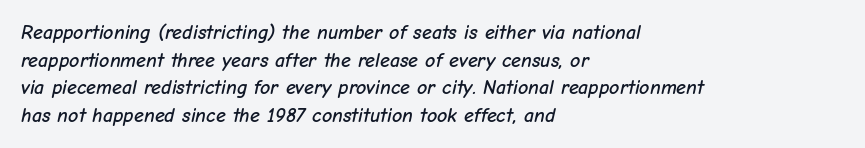
Q: Is the text italic (slanted)? A: Yes, it leans right by about 12 degrees.
Q: Is the text underlined? A: No.
Q: How is the paragraph aligned? A: Left-aligned.
Q: Is the spacing between letters normal or unusually wide? A: Normal.
Q: Is the spacing between lines tight, normal or loose? A: Normal.
